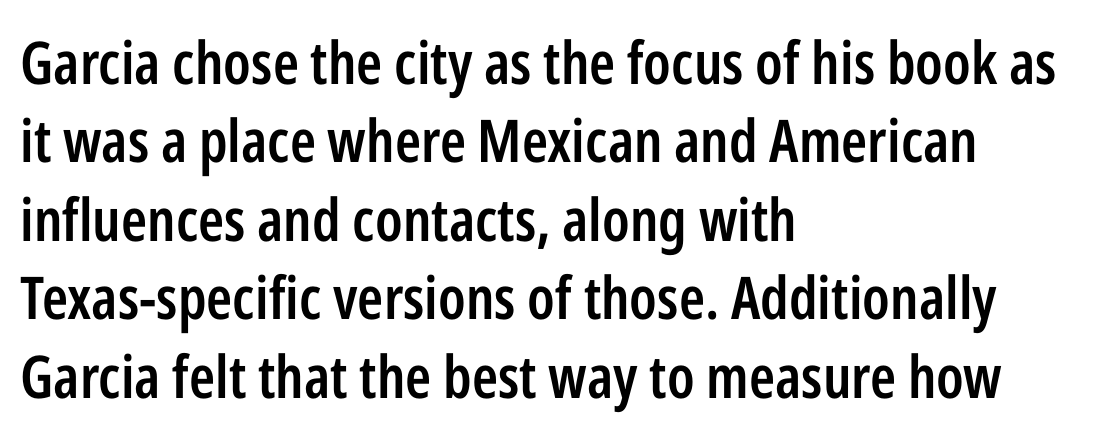
Font category for this specimen: sans-serif. Has an underline been added? It has not. Leftover space on each line is placed entirely after the last word. There is no visible air inserted between adjacent glyphs.
